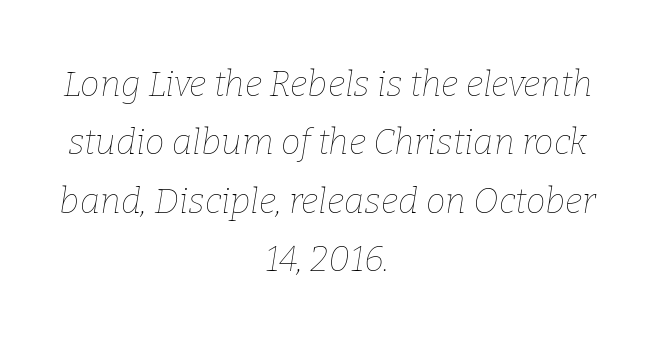
Stem width sits at or under what a default text font uses. The passage shown is typed in a proportional face where columns would drift. The typography opts for an oblique posture over an upright one. Here the glyphs are tracked normally, forming tight word shapes.
